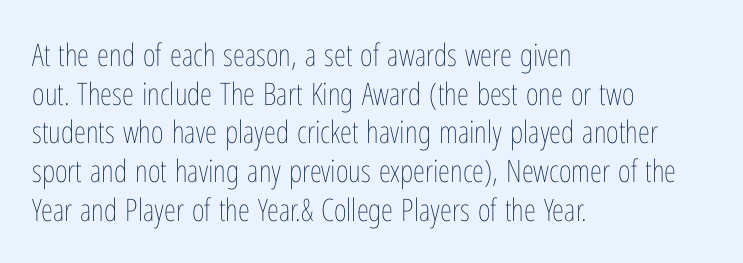
This sample has the flowing, uneven cadence of proportional lettering. The type sits square on the baseline with zero lean. What's the leading like? Ordinary, nothing unusual. This sample is left-justified, so line endings fall wherever the words run out.
